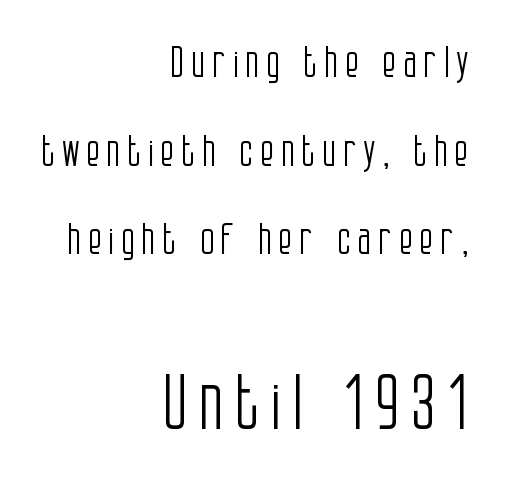
The image shows 75 px light, condensed sans-serif type, upright; set right-aligned, loose line spacing (2.06x), not underlined; the second (bottom) block is 1.74x larger; low stroke contrast and a large x-height.
